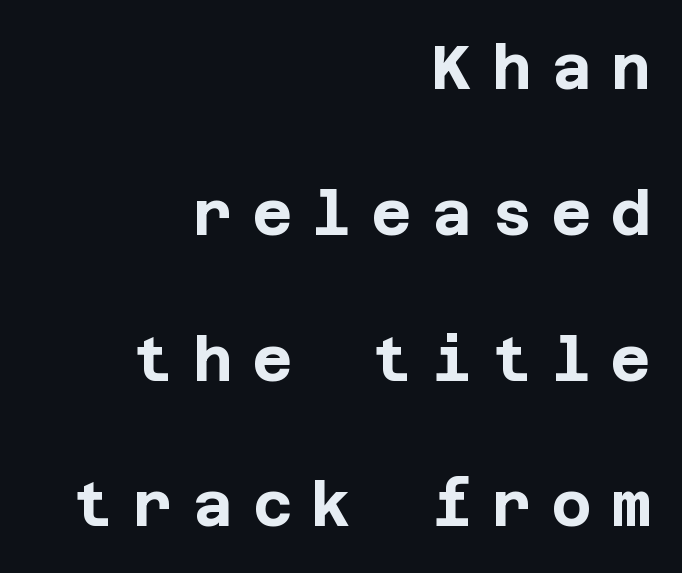
The rendering uses a bold face; every stroke is thick and dark. Teacher's note: observe the even right margin — that is flush-right alignment. Leading: increased. Tracking here is generous; glyphs stand well apart from one another. The typography opts for an upright posture over an oblique one.
